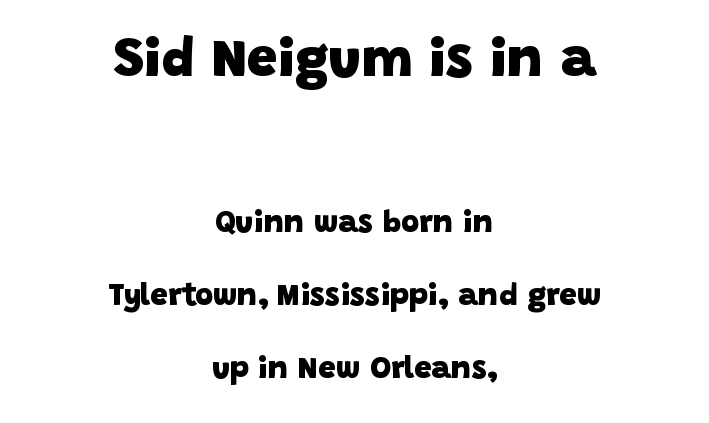
The image shows 55 px heavy sans-serif type; set centered, loose line spacing (2.36x), normal letter spacing, not underlined; the first (top) block is 1.77x larger; low stroke contrast and a large x-height.
